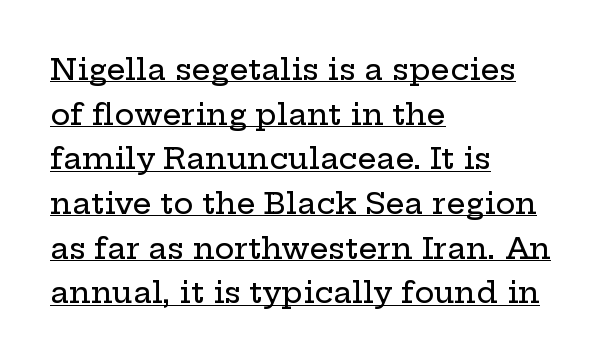
A normal amount of white space separates one row of letters from the next. The passage shown is typeset with a serif family. Has an underline been added? It has. The setting favours the left margin, as ordinary paragraphs usually do. The line texture is even and compact thanks to regular tracking. Is there any slant? The stems are plumb.
